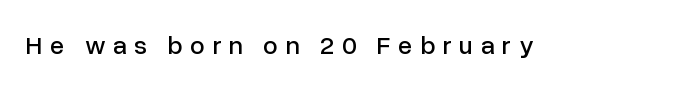
The image shows 26 px text type, upright; set unusually wide letter spacing (+0.29 em), not underlined.
